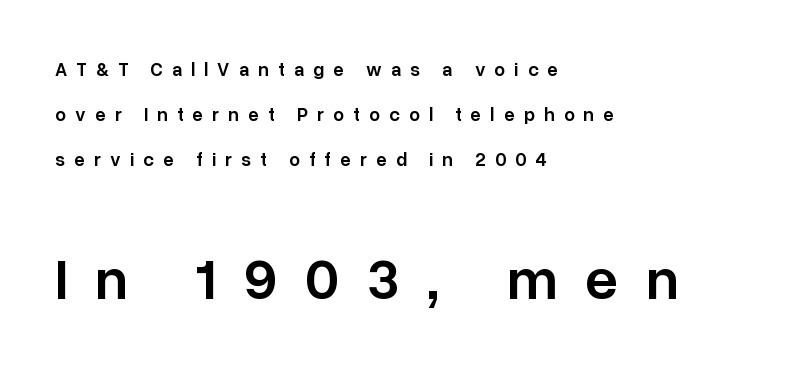
The image shows 58 px semibold sans-serif type, upright; set left-aligned, loose line spacing (2.38x), unusually wide letter spacing (+0.48 em), not underlined; the second (bottom) block is 3.05x larger; low stroke contrast and a medium x-height.
